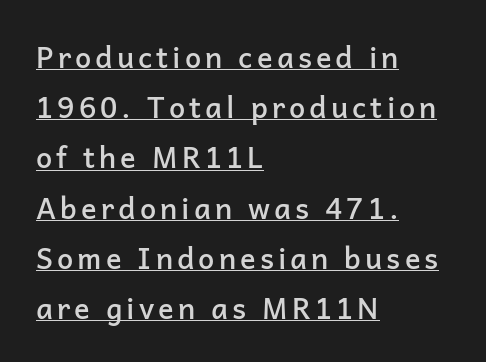
Q: Is the text bold? A: Semi-bold.
Q: Is the text italic (slanted)? A: No, it is upright.
Q: Is the typeface a serif or a sans-serif typeface? A: Sans-serif.
Q: Is the text underlined? A: Yes.
Q: How is the paragraph aligned? A: Left-aligned.
Q: Width (condensed, normal, or wide)? A: Normal.
Q: Stroke contrast? A: Low.
Q: x-height? A: Medium.
Q: Monospaced? A: No.
